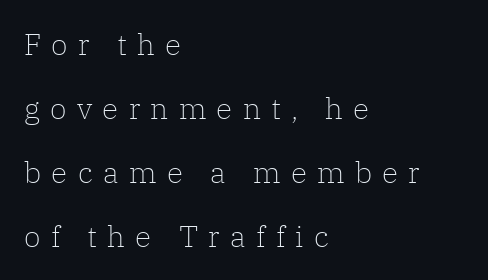
Q: Is the text bold? A: No.
Q: Is the text italic (slanted)? A: No, it is upright.
Q: Is the typeface a serif or a sans-serif typeface? A: Serif.
Q: Is the text underlined? A: No.
Q: How is the paragraph aligned? A: Left-aligned.
Q: Is the spacing between letters normal or unusually wide? A: Unusually wide.
Q: Is the spacing between lines tight, normal or loose? A: Loose.
Q: Width (condensed, normal, or wide)? A: Normal.
Q: Stroke contrast? A: Low.
Q: x-height? A: Medium.
Q: Monospaced? A: No.
